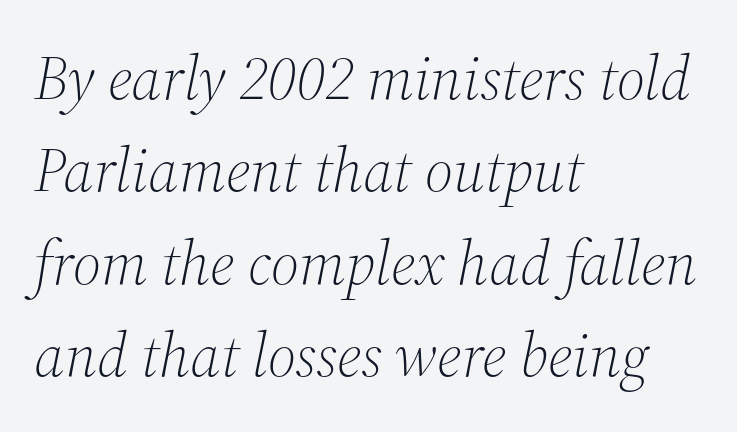
The image shows 62 px light serif type, italic (leaning right); set left-aligned, normal line spacing (1.49x), normal letter spacing, not underlined; medium stroke contrast and a medium x-height.
